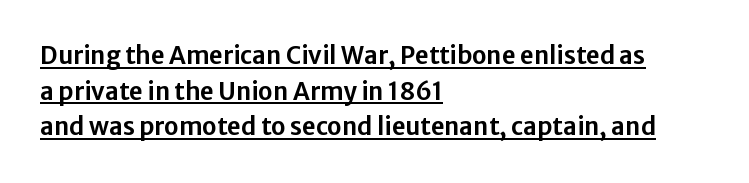
{"italic": "no", "underline": "yes", "align": "left", "line_spacing": "normal", "line_spacing_ratio": 1.48, "letter_spacing": "normal", "letter_spacing_em": 0.0, "glyph_px": 24}
